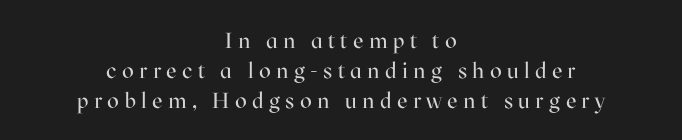
In CSS terms this would be text-align: center. In terms of posture, this sample is upright. In terms of letterspacing, this is a distinctly airy, spread setting. Clear beneath every line of the passage. Vertical stems look standard width or narrower in stroke. The space between consecutive lines is moderate.
